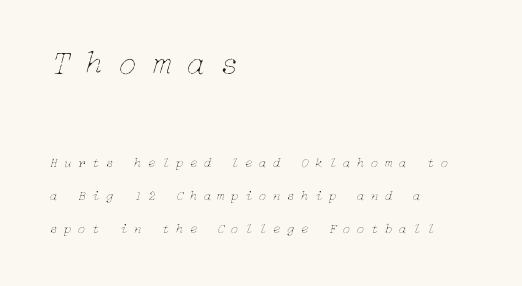
The image shows 34 px thin type, italic (leaning right); set left-aligned, loose line spacing (2.35x), unusually wide letter spacing (+0.45 em), not underlined; the first (top) block is 2.43x larger; low stroke contrast and a medium x-height.
